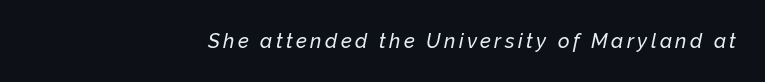
The image shows 20 px text type, italic (leaning right); set right-aligned, not underlined.
